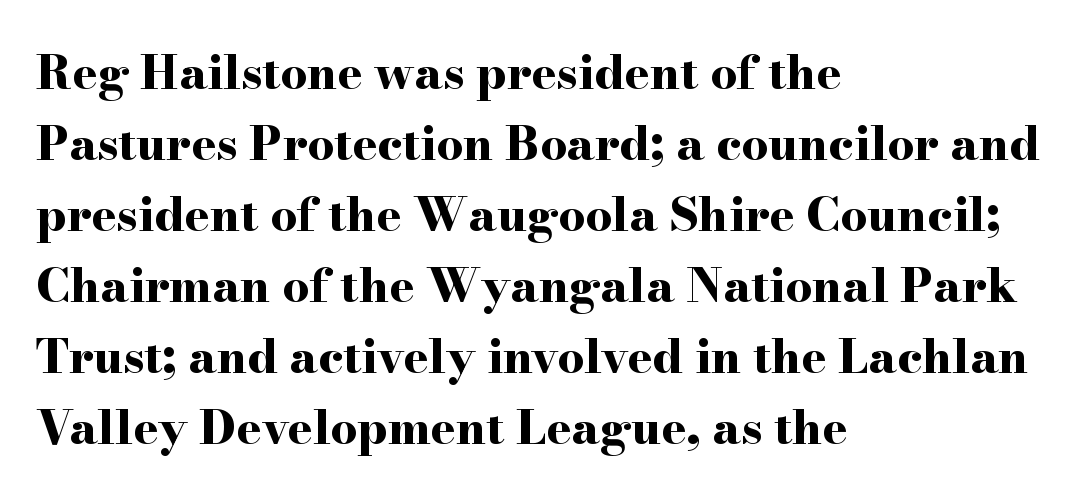
{"serif": "yes", "italic": "no", "bold": "yes", "weight": "bold", "width": "wide", "stroke_contrast": "high", "x_height": "small", "monospaced": "no", "underline": "no", "align": "left", "line_spacing": "normal", "line_spacing_ratio": 1.51, "letter_spacing": "normal", "letter_spacing_em": 0.0, "glyph_px": 47}
